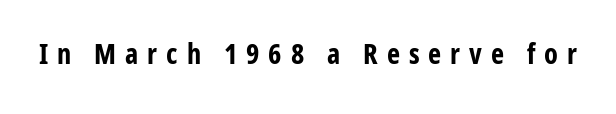
Q: Is the text bold? A: Yes.
Q: Is the text italic (slanted)? A: No, it is upright.
Q: Is the typeface a serif or a sans-serif typeface? A: Sans-serif.
Q: Is the text underlined? A: No.
Q: Is the spacing between letters normal or unusually wide? A: Unusually wide.
Q: Width (condensed, normal, or wide)? A: Condensed.
Q: Stroke contrast? A: Low.
Q: x-height? A: Medium.
Q: Monospaced? A: No.
